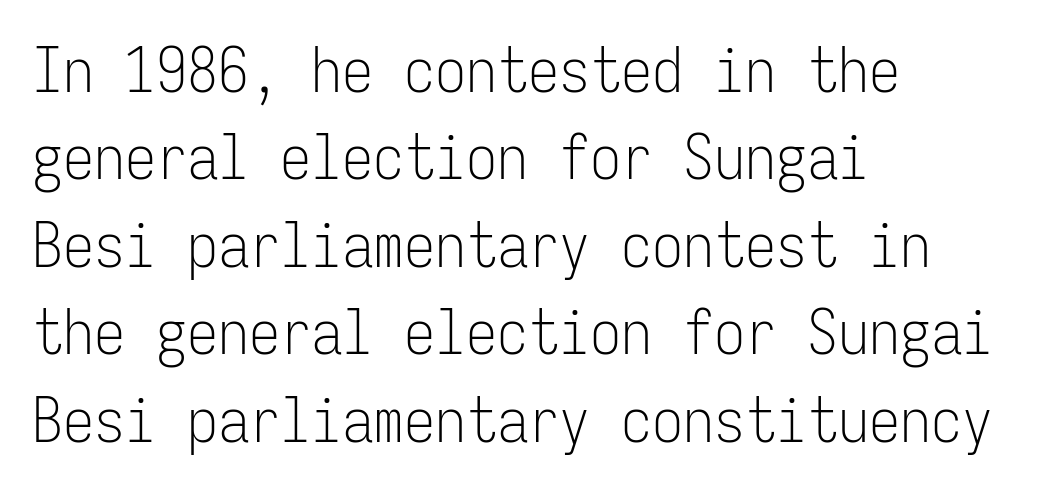
Weight: in the light-to-regular range. Left-aligned paragraph, ragged on the right. Are there feet on the stems? There aren't — it's a sans. Letters rest on an invisible, unmarked baseline. The lines sit at an ordinary, default distance from one another. Fixed-width glyphs throughout — classic coding-font behaviour.
